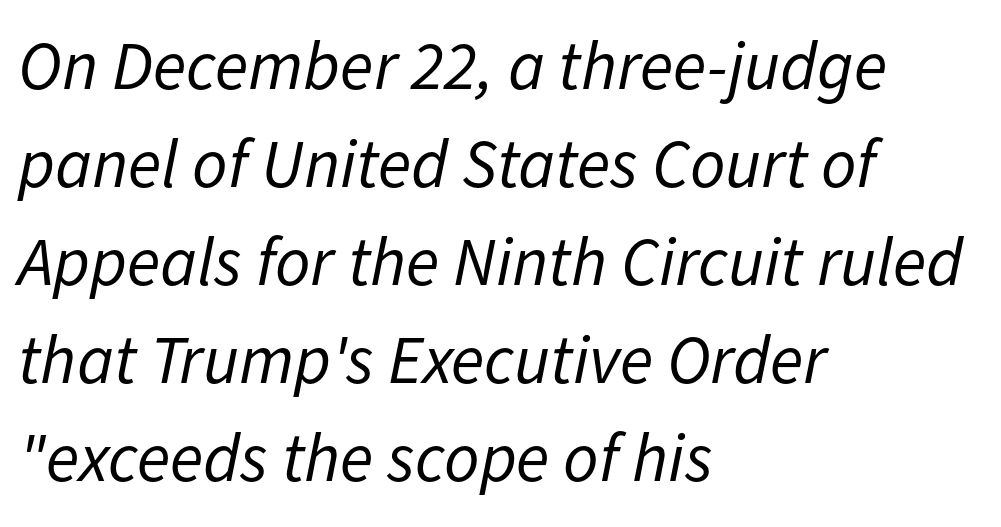
The image shows 69 px regular-weight type, italic (leaning right); set left-aligned, normal line spacing (1.42x), normal letter spacing, not underlined; low stroke contrast and a medium x-height.
